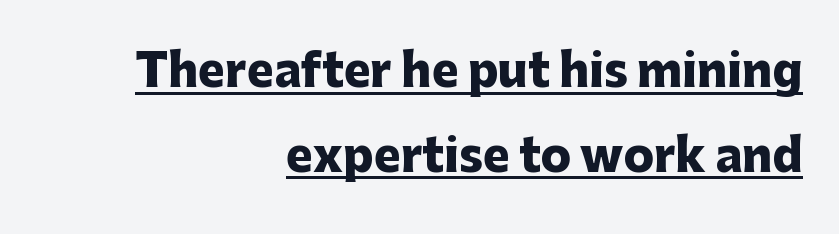
Q: Is the text bold? A: Yes.
Q: Is the text italic (slanted)? A: No, it is upright.
Q: Is the typeface a serif or a sans-serif typeface? A: Sans-serif.
Q: Is the text underlined? A: Yes.
Q: How is the paragraph aligned? A: Right-aligned.
Q: Is the spacing between letters normal or unusually wide? A: Normal.
Q: Width (condensed, normal, or wide)? A: Normal.
Q: Stroke contrast? A: Low.
Q: x-height? A: Medium.
Q: Monospaced? A: No.
